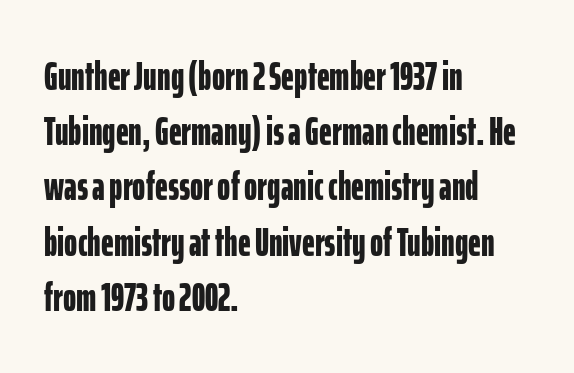
Each line starts at the same left margin while the right side varies. The strokes are fattened all the way to bold. Lines of text with bare space underneath. Letter spacing: default. Varying glyph widths throughout — classic text-font behaviour.
